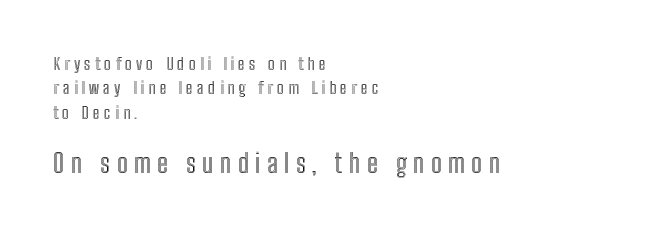
{"italic": "no", "underline": "no", "align": "left", "line_spacing": "normal", "line_spacing_ratio": 1.44, "letter_spacing": "wide", "letter_spacing_em": 0.25, "larger_block": "second", "size_ratio": 1.53, "glyph_px": 26}
